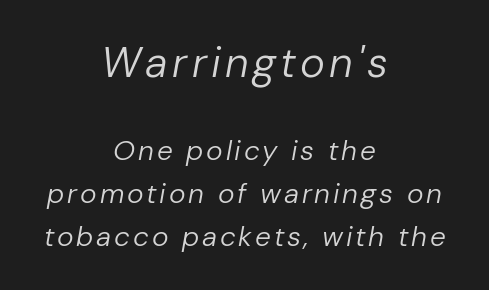
Visually, the top section dominates because its glyphs are scaled up. Spacing verdict: proportional, widths tailored to each character. Each new line begins a customary step beneath the previous one. The zone under the glyphs is completely vacant. Alignment: centered.
